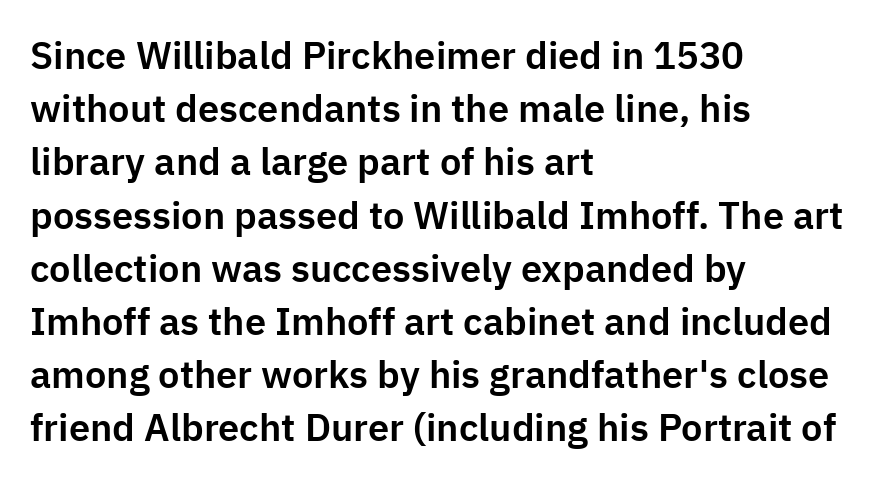
Left-aligned paragraph, ragged on the right. These lines were composed using upright roman letters. Successive baselines arrive at the customary interval. The baseline area is clear.
